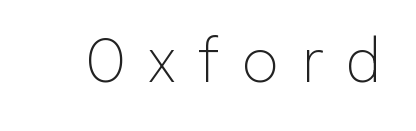
Here the designer chose a conventional face with non-uniform glyph widths. Glyph-to-glyph distance is far greater than everyday printed text. The strokes are not fattened; the text isn't bold. Any mark beneath the type? The region is blank. Are there feet on the stems? There aren't — it's a sans. Style check: upright.
